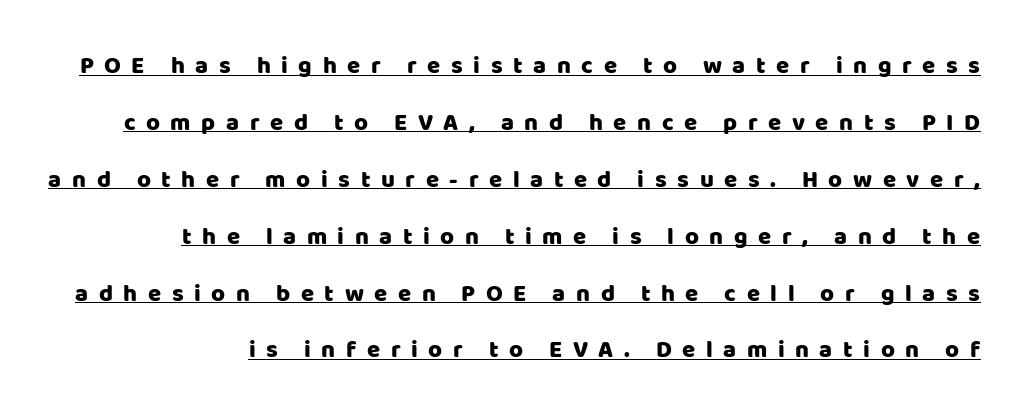
Q: Is the text italic (slanted)? A: No, it is upright.
Q: Is the text underlined? A: Yes.
Q: Is the spacing between letters normal or unusually wide? A: Unusually wide.
Q: Is the spacing between lines tight, normal or loose? A: Loose.
